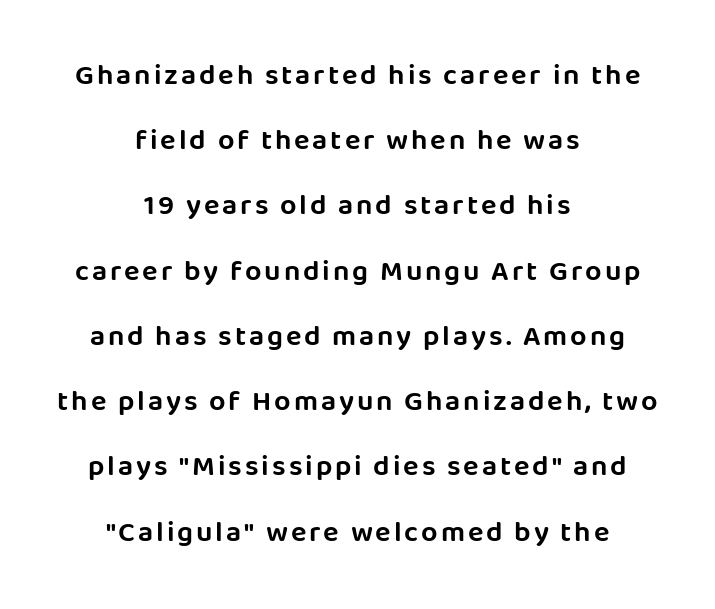
Q: Is the text italic (slanted)? A: No, it is upright.
Q: Is the typeface a serif or a sans-serif typeface? A: Sans-serif.
Q: Is the text underlined? A: No.
Q: How is the paragraph aligned? A: Centered.
Q: Is the spacing between lines tight, normal or loose? A: Loose.
Q: Width (condensed, normal, or wide)? A: Normal.
Q: Stroke contrast? A: Low.
Q: x-height? A: Large.
Q: Monospaced? A: No.
